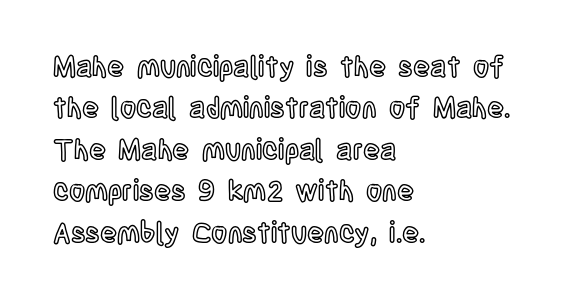
Letters rest on an invisible, unmarked baseline. Looks like regular typesetting: each glyph gets only the width it needs. The lines in this sample share a left origin and differ only in where they stop. Normally led — the rows are evenly, conventionally spaced. Caption: standard tracking, unaltered.
